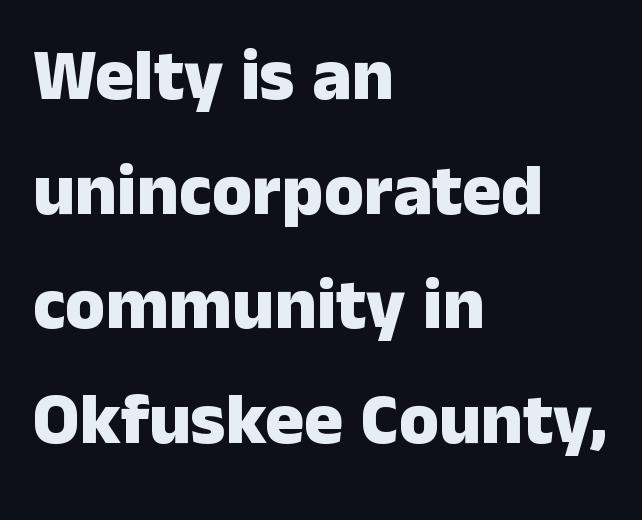
{"serif": "no", "italic": "no", "bold": "yes", "weight": "heavy", "width": "normal", "stroke_contrast": "low", "x_height": "medium", "monospaced": "no", "underline": "no", "align": "left", "line_spacing": "normal", "line_spacing_ratio": 1.57, "letter_spacing": "normal", "letter_spacing_em": 0.0, "glyph_px": 73}
